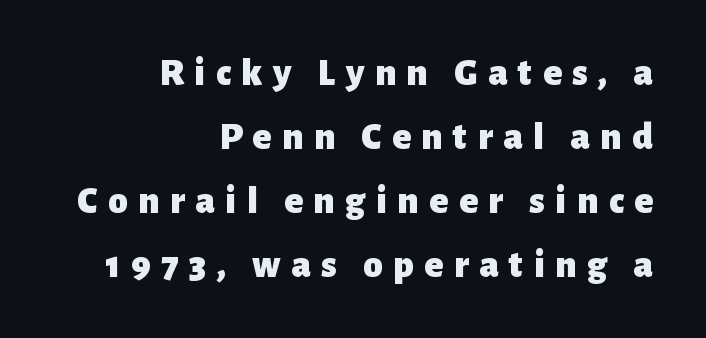
{"serif": "no", "italic": "no", "bold": "yes", "weight": "heavy", "width": "normal", "stroke_contrast": "low", "x_height": "medium", "monospaced": "no", "underline": "no", "align": "right", "line_spacing": "normal", "line_spacing_ratio": 1.64, "letter_spacing": "wide", "letter_spacing_em": 0.27, "glyph_px": 39}
